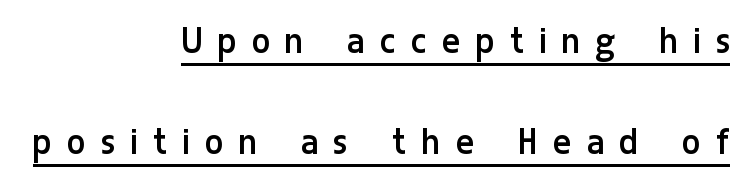
The image shows 42 px regular-weight, condensed sans-serif type, upright; set right-aligned, loose line spacing (2.4x), unusually wide letter spacing (+0.4 em), underlined; low stroke contrast and a medium x-height.
